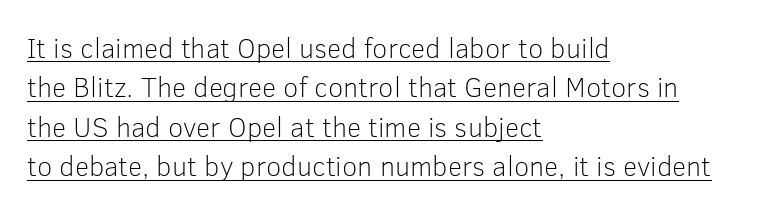
Q: Is the text bold? A: No.
Q: Is the text italic (slanted)? A: No, it is upright.
Q: Is the typeface a serif or a sans-serif typeface? A: Sans-serif.
Q: Is the text underlined? A: Yes.
Q: How is the paragraph aligned? A: Left-aligned.
Q: Is the spacing between letters normal or unusually wide? A: Normal.
Q: Is the spacing between lines tight, normal or loose? A: Normal.
Q: Width (condensed, normal, or wide)? A: Normal.
Q: Stroke contrast? A: Low.
Q: x-height? A: Medium.
Q: Monospaced? A: No.
